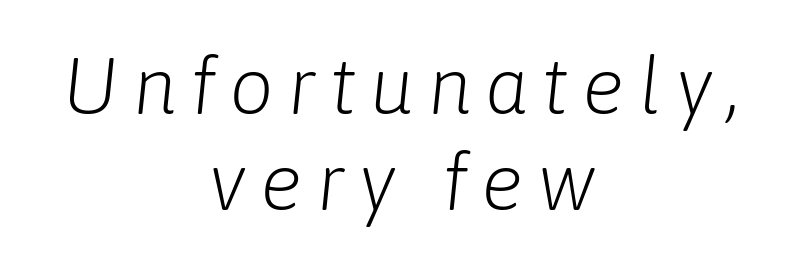
The image shows 79 px light type, italic (leaning right); set centered, line spacing 1.22x, not underlined; low stroke contrast and a medium x-height.
